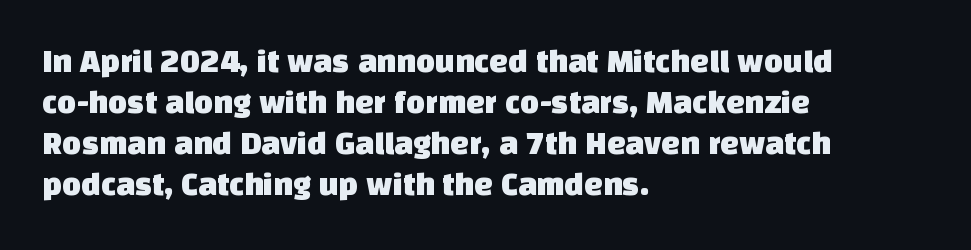
The image shows 33 px sans-serif type; set left-aligned, line spacing 1.24x, normal letter spacing, not underlined; low stroke contrast and a large x-height.
